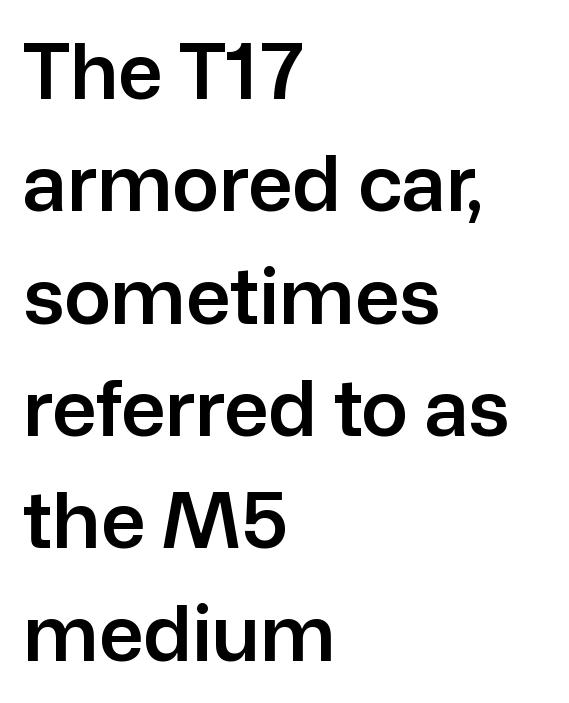
The image shows 78 px sans-serif type, upright; set left-aligned, normal line spacing (1.44x), normal letter spacing, not underlined; low stroke contrast and a medium x-height.
